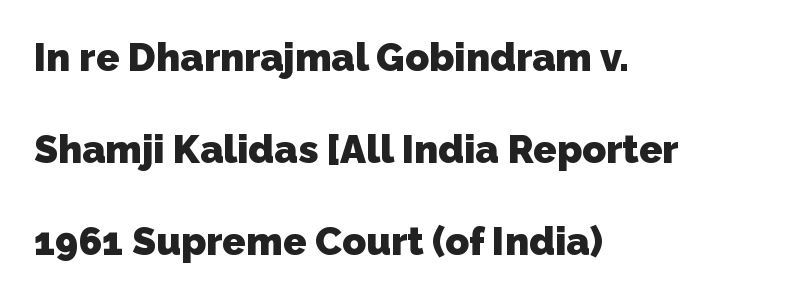
{"serif": "no", "bold": "yes", "weight": "heavy", "width": "normal", "stroke_contrast": "low", "x_height": "medium", "monospaced": "no", "underline": "no", "align": "left", "line_spacing": "loose", "line_spacing_ratio": 2.36, "letter_spacing": "normal", "letter_spacing_em": 0.0, "glyph_px": 39}
